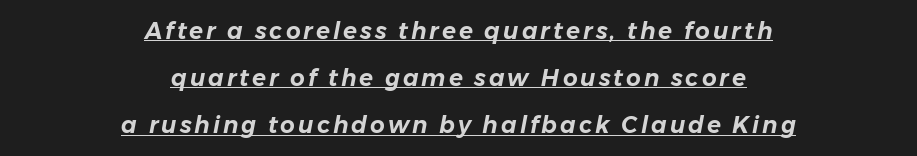
The face used here has a pronounced slope to its letters. Does the copy run flush right? No — it is centered line by line. In designer terms, the underline attribute is active on this setting. Interline gaps are noticeably wide in this sample.
